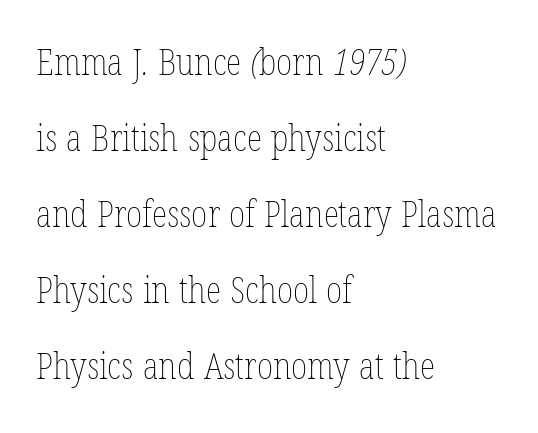
Q: Is the text bold? A: No.
Q: Is the text underlined? A: No.
Q: How is the paragraph aligned? A: Left-aligned.
Q: Is the spacing between letters normal or unusually wide? A: Normal.
Q: Is the spacing between lines tight, normal or loose? A: Loose.
Q: Width (condensed, normal, or wide)? A: Condensed.
Q: Stroke contrast? A: Low.
Q: x-height? A: Medium.
Q: Monospaced? A: No.
